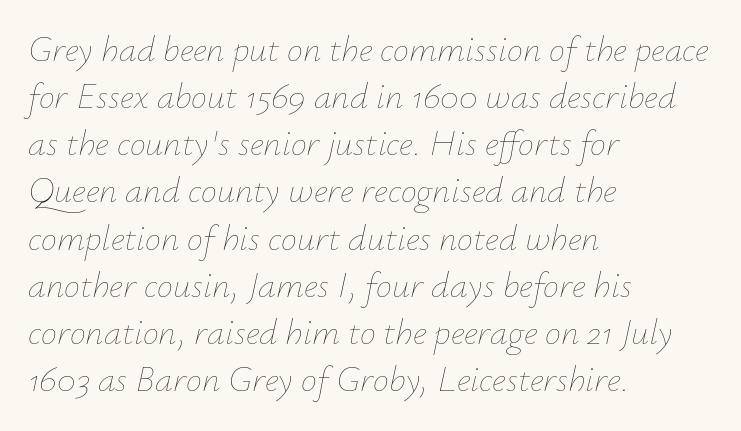
Q: Is the text bold? A: No.
Q: Is the text italic (slanted)? A: Yes, it leans right by about 12 degrees.
Q: Is the text underlined? A: No.
Q: How is the paragraph aligned? A: Left-aligned.
Q: Is the spacing between letters normal or unusually wide? A: Normal.
Q: Is the spacing between lines tight, normal or loose? A: Normal.
Q: Width (condensed, normal, or wide)? A: Normal.
Q: Stroke contrast? A: Low.
Q: x-height? A: Small.
Q: Monospaced? A: No.
